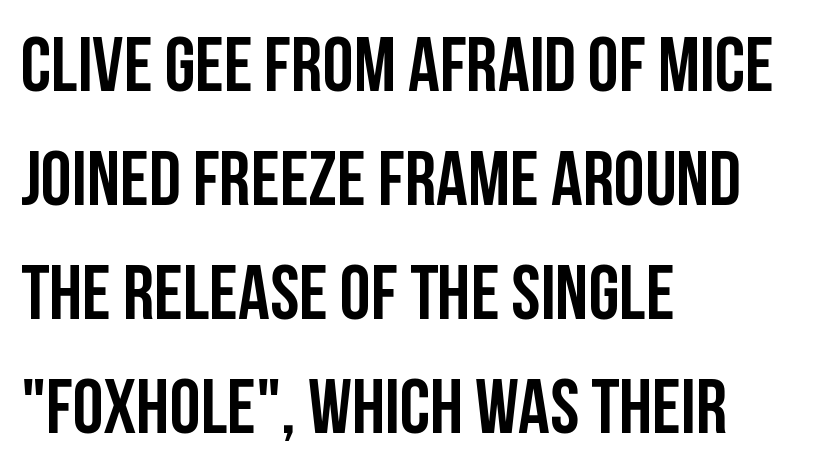
Q: Is the text italic (slanted)? A: No, it is upright.
Q: Is the typeface a serif or a sans-serif typeface? A: Sans-serif.
Q: Is the text underlined? A: No.
Q: How is the paragraph aligned? A: Left-aligned.
Q: Is the spacing between letters normal or unusually wide? A: Normal.
Q: Is the spacing between lines tight, normal or loose? A: Normal.
Q: Width (condensed, normal, or wide)? A: Condensed.
Q: Stroke contrast? A: Low.
Q: x-height? A: Large.
Q: Monospaced? A: No.
